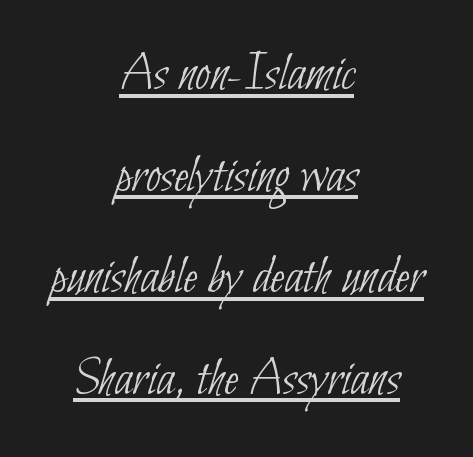
Q: Is the text bold? A: No.
Q: Is the typeface a serif or a sans-serif typeface? A: Sans-serif.
Q: Is the text underlined? A: Yes.
Q: How is the paragraph aligned? A: Centered.
Q: Is the spacing between letters normal or unusually wide? A: Normal.
Q: Width (condensed, normal, or wide)? A: Condensed.
Q: Stroke contrast? A: Low.
Q: x-height? A: Small.
Q: Monospaced? A: No.
